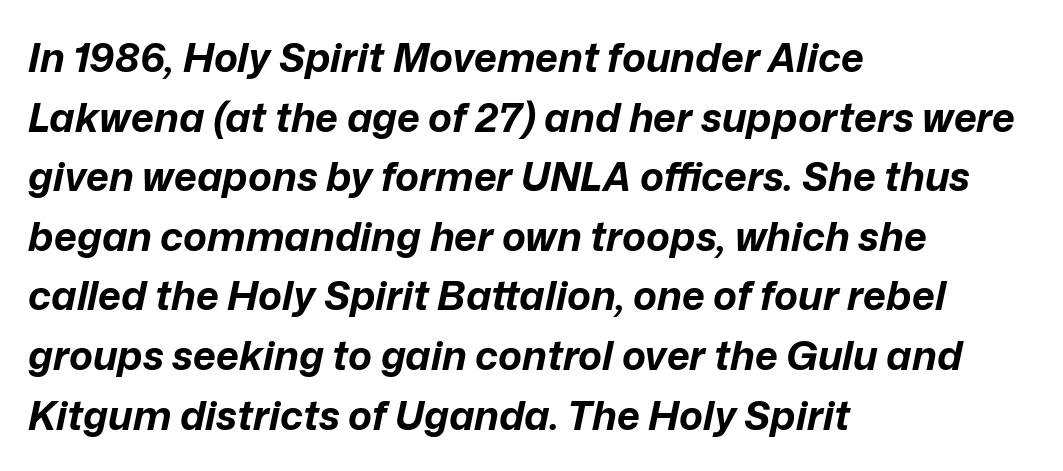
The image shows 40 px bold type, italic (leaning right); set left-aligned, normal line spacing (1.49x), normal letter spacing, not underlined; low stroke contrast and a medium x-height.
